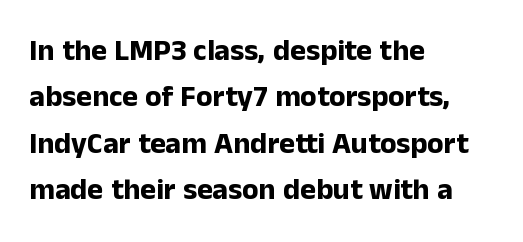
Underline: absent. Heavy, bold letterforms. The text was rendered using a sans face with plain stroke endings. The gaps between neighbouring characters are ordinary and unremarkable. The face used here is proportionally spaced, like ordinary book or web type. Ascenders rise straight up at ninety degrees.
